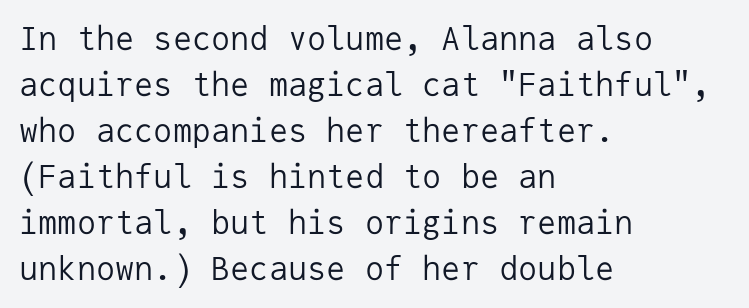
Q: Is the text bold? A: No.
Q: Is the text italic (slanted)? A: No, it is upright.
Q: Is the typeface a serif or a sans-serif typeface? A: Sans-serif.
Q: Is the text underlined? A: No.
Q: How is the paragraph aligned? A: Left-aligned.
Q: Is the spacing between letters normal or unusually wide? A: Normal.
Q: Is the spacing between lines tight, normal or loose? A: Normal.
Q: Width (condensed, normal, or wide)? A: Normal.
Q: Stroke contrast? A: Low.
Q: x-height? A: Medium.
Q: Monospaced? A: Yes.
